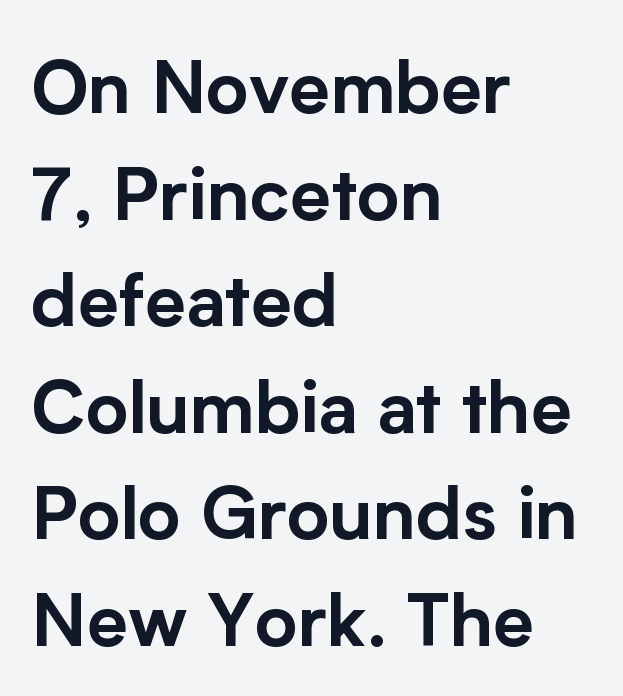
{"serif": "no", "italic": "no", "width": "normal", "stroke_contrast": "low", "x_height": "medium", "monospaced": "no", "underline": "no", "align": "left", "line_spacing": "normal", "line_spacing_ratio": 1.46, "letter_spacing": "normal", "letter_spacing_em": 0.0, "glyph_px": 73}
